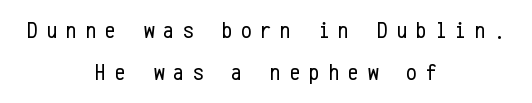
{"italic": "no", "bold": "no", "underline": "no", "align": "center", "line_spacing_ratio": 1.75, "letter_spacing": "wide", "letter_spacing_em": 0.36, "glyph_px": 24}
